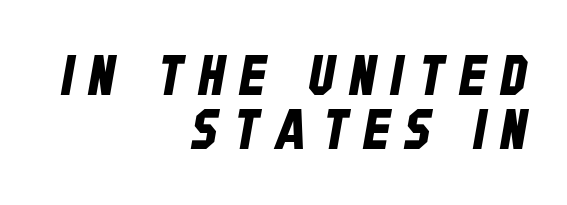
These lines are rendered in a variable-pitch font. Each word looks stretched out because of the extra space between its letters. The zone under the glyphs is completely vacant. The designer dialed line spacing down below the default.
